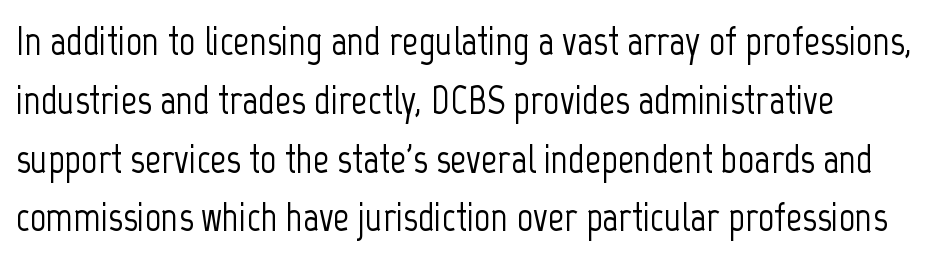
The image shows 40 px condensed sans-serif type, upright; set normal line spacing (1.47x), normal letter spacing, not underlined; low stroke contrast and a medium x-height.
